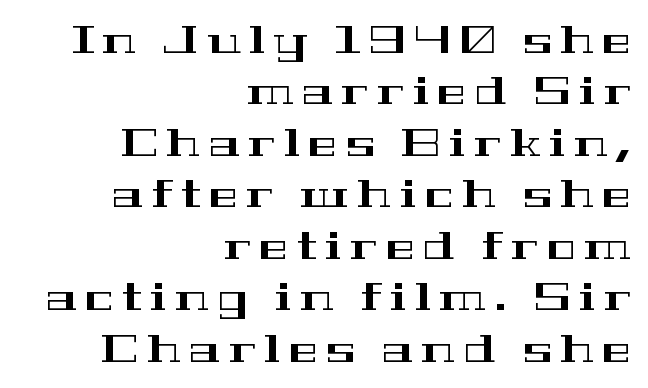
Q: Is the text italic (slanted)? A: No, it is upright.
Q: Is the typeface a serif or a sans-serif typeface? A: Serif.
Q: Is the text underlined? A: No.
Q: How is the paragraph aligned? A: Right-aligned.
Q: Is the spacing between letters normal or unusually wide? A: Unusually wide.
Q: Is the spacing between lines tight, normal or loose? A: Normal.
Q: Width (condensed, normal, or wide)? A: Wide.
Q: Stroke contrast? A: High.
Q: x-height? A: Medium.
Q: Monospaced? A: No.
